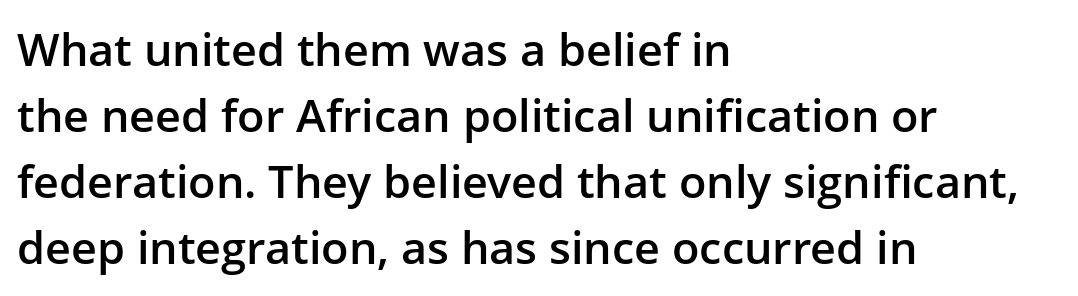
Every letter is mildly thick-stroked: semibold rather than bold. Horizontal alignment here is leftward, the default for most running prose. The letterforms sit shoulder to shoulder at normal distance. You could not count columns in this text — the font is proportionally spaced.
